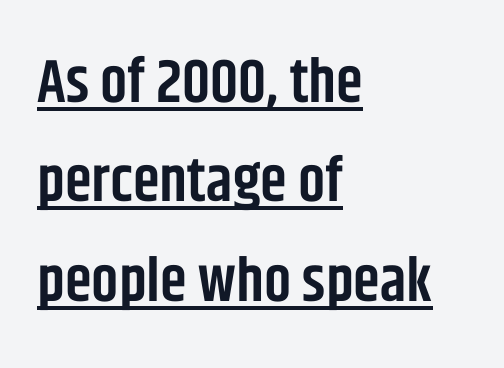
Q: Is the text bold? A: Semi-bold.
Q: Is the text italic (slanted)? A: No, it is upright.
Q: Is the typeface a serif or a sans-serif typeface? A: Sans-serif.
Q: Is the text underlined? A: Yes.
Q: How is the paragraph aligned? A: Left-aligned.
Q: Is the spacing between letters normal or unusually wide? A: Normal.
Q: Is the spacing between lines tight, normal or loose? A: Normal.
Q: Width (condensed, normal, or wide)? A: Condensed.
Q: Stroke contrast? A: Low.
Q: x-height? A: Large.
Q: Monospaced? A: No.
